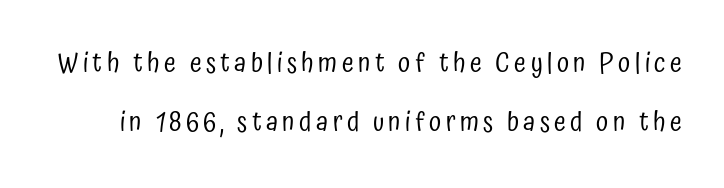
{"italic": "no", "bold": "no", "underline": "no", "line_spacing": "loose", "line_spacing_ratio": 2.2, "glyph_px": 27}
